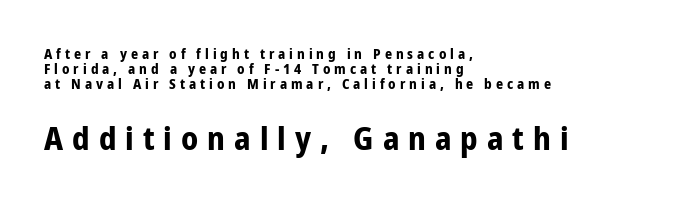
The letters are bold, with thick, heavy strokes. Rows of type sit shoulder to shoulder in the vertical direction. Only glyphs here, with clear space below each row. These lines are composed in type without serifs. The paragraph has a hard left edge and a soft right edge. There is plenty of visible air inserted between adjacent glyphs.
